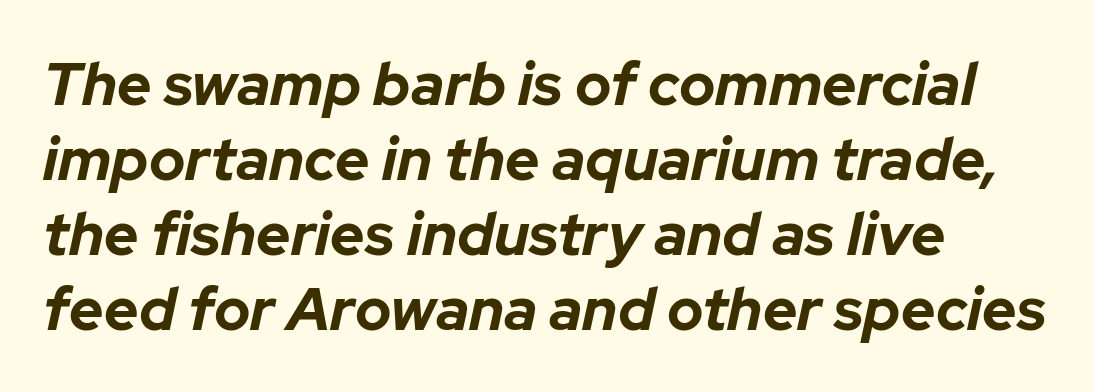
The image shows 60 px bold type, italic (leaning right); set left-aligned, normal line spacing (1.25x), normal letter spacing, not underlined; low stroke contrast and a medium x-height.
